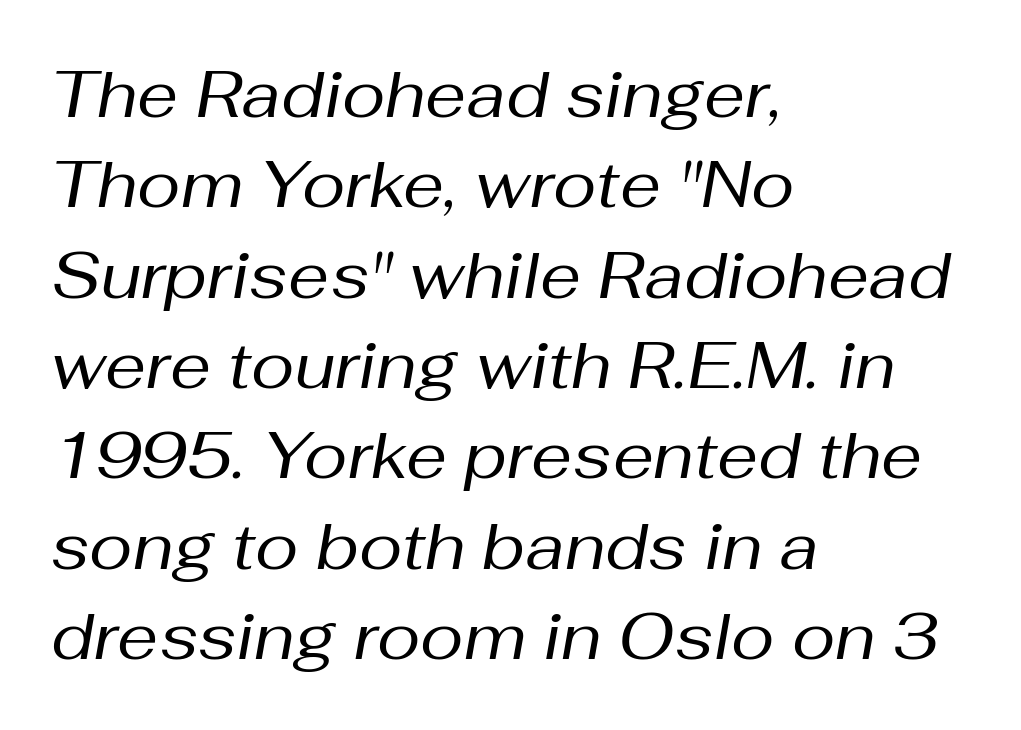
Q: Is the text bold? A: No.
Q: Is the text italic (slanted)? A: Yes, it leans right by about 10 degrees.
Q: Is the text underlined? A: No.
Q: How is the paragraph aligned? A: Left-aligned.
Q: Is the spacing between letters normal or unusually wide? A: Normal.
Q: Is the spacing between lines tight, normal or loose? A: Normal.
Q: Width (condensed, normal, or wide)? A: Normal.
Q: Stroke contrast? A: Medium.
Q: x-height? A: Medium.
Q: Monospaced? A: No.
